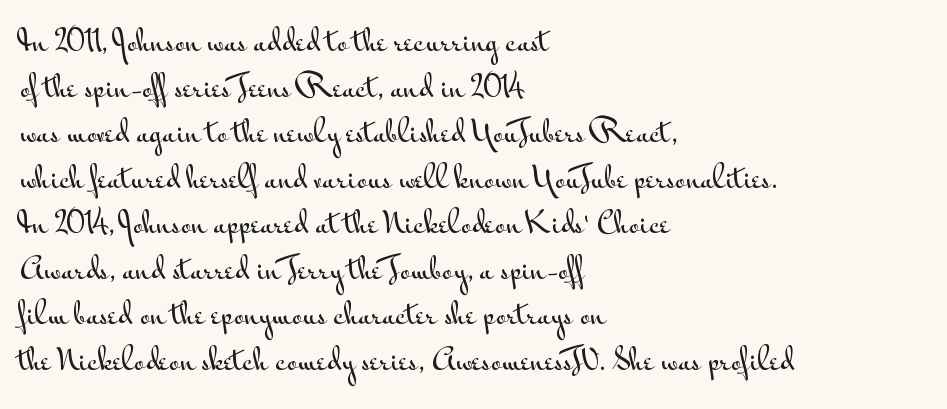
{"serif": "no", "width": "wide", "stroke_contrast": "medium", "x_height": "small", "monospaced": "no", "underline": "no", "align": "left", "line_spacing": "normal", "line_spacing_ratio": 1.57, "letter_spacing": "normal", "letter_spacing_em": 0.0, "glyph_px": 29}
